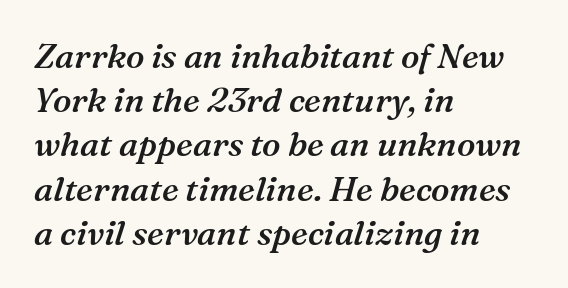
Normally led — the rows are evenly, conventionally spaced. Layout note: lines flush left. Emphasis-style slanted type is in use. Stroke thickness is moderately raised; the sample reads as semibold. Underlining? Definitely not there. The rendering uses natural spacing where letterforms have individual widths.
